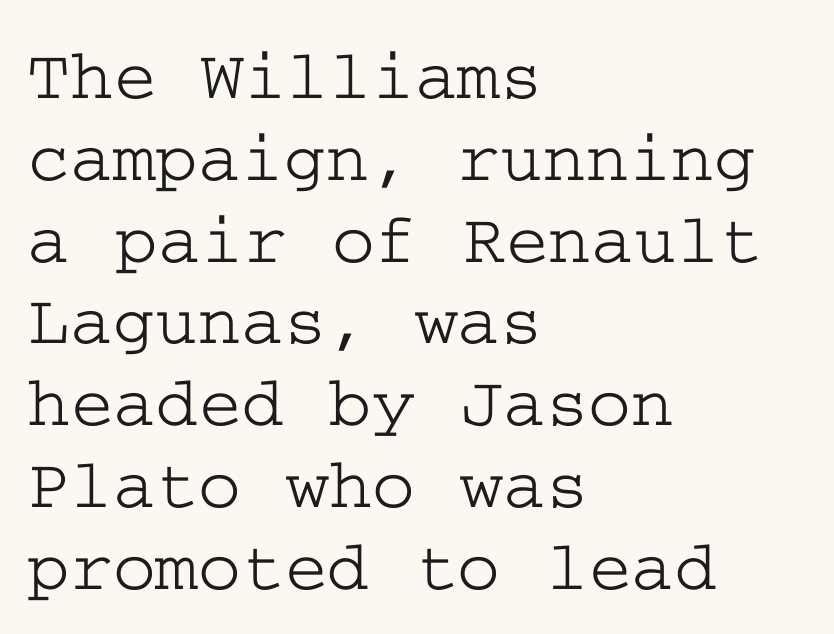
{"serif": "yes", "italic": "no", "width": "wide", "stroke_contrast": "low", "x_height": "medium", "underline": "no", "align": "left", "line_spacing": "tight", "line_spacing_ratio": 1.12, "letter_spacing": "normal", "letter_spacing_em": 0.0, "glyph_px": 73}
